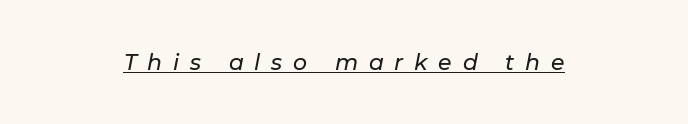
Q: Is the text italic (slanted)? A: Yes, it leans right by about 11 degrees.
Q: Is the text underlined? A: Yes.
Q: How is the paragraph aligned? A: Centered.
Q: Is the spacing between letters normal or unusually wide? A: Unusually wide.
